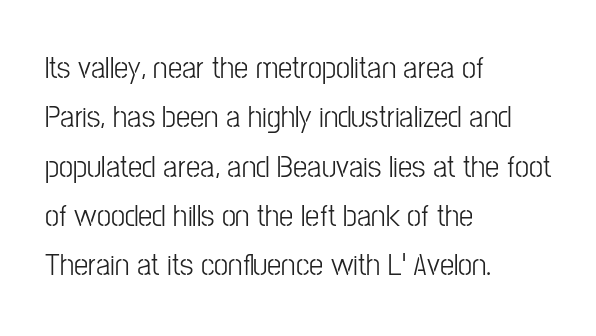
Q: Is the text bold? A: No.
Q: Is the text italic (slanted)? A: No, it is upright.
Q: Is the typeface a serif or a sans-serif typeface? A: Sans-serif.
Q: Is the text underlined? A: No.
Q: How is the paragraph aligned? A: Left-aligned.
Q: Is the spacing between letters normal or unusually wide? A: Normal.
Q: Is the spacing between lines tight, normal or loose? A: Normal.
Q: Width (condensed, normal, or wide)? A: Condensed.
Q: Stroke contrast? A: Low.
Q: x-height? A: Medium.
Q: Monospaced? A: No.
